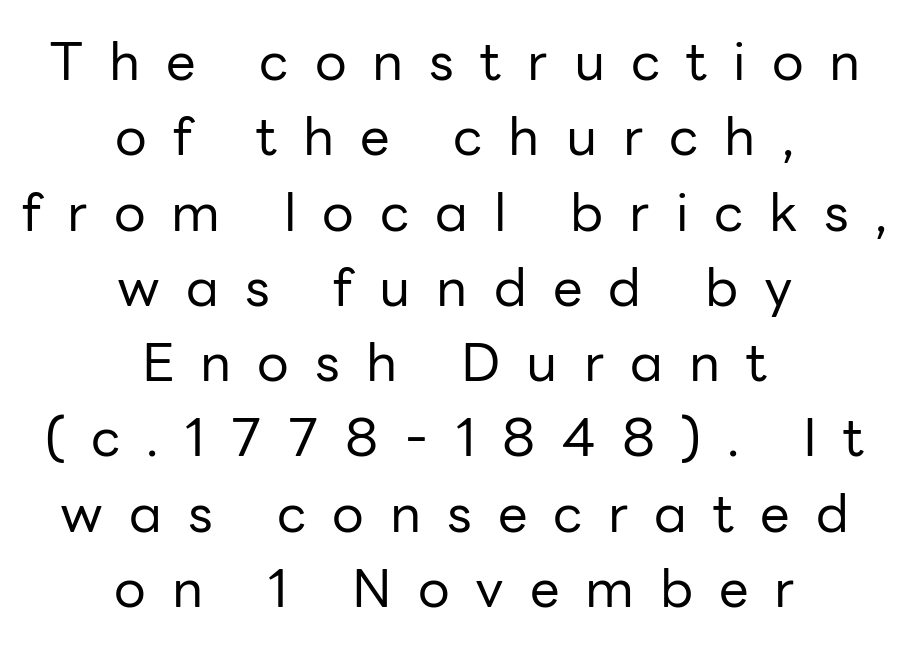
Type without underlining. One glance says typical: line gaps are just what's usual. Stems and bowls with no extra thickness — not bold. Font category for this specimen: sans-serif. In CSS terms this would be text-align: center. Upright lettering throughout.
